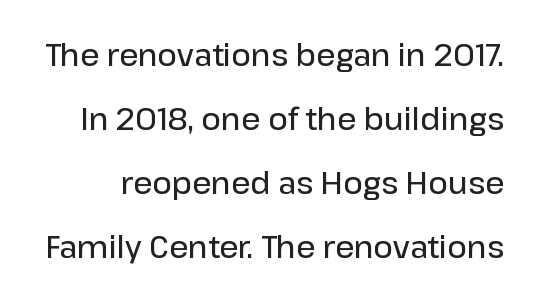
Q: Is the text bold? A: Semi-bold.
Q: Is the text italic (slanted)? A: No, it is upright.
Q: Is the typeface a serif or a sans-serif typeface? A: Sans-serif.
Q: Is the text underlined? A: No.
Q: Is the spacing between letters normal or unusually wide? A: Normal.
Q: Is the spacing between lines tight, normal or loose? A: Loose.
Q: Width (condensed, normal, or wide)? A: Normal.
Q: Stroke contrast? A: Low.
Q: x-height? A: Medium.
Q: Monospaced? A: No.
